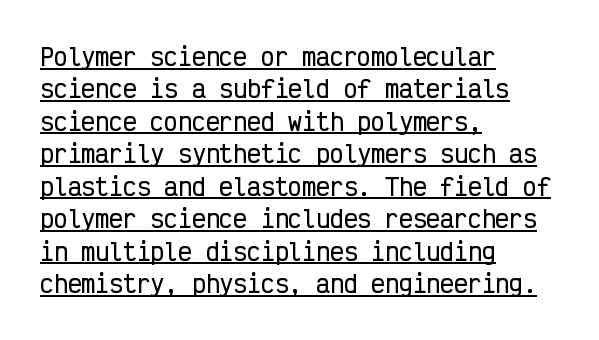
{"italic": "no", "underline": "yes", "align": "left", "line_spacing": "normal", "line_spacing_ratio": 1.41, "letter_spacing": "normal", "letter_spacing_em": 0.0, "glyph_px": 23}
